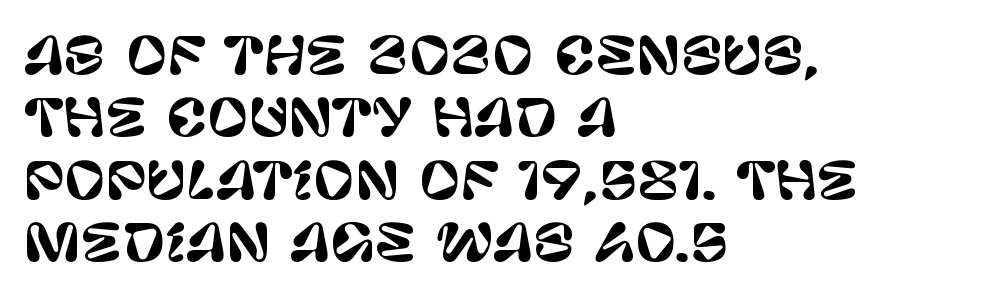
The image shows 50 px sans-serif type; set left-aligned, normal line spacing (1.25x), normal letter spacing, not underlined; low stroke contrast and a large x-height.
